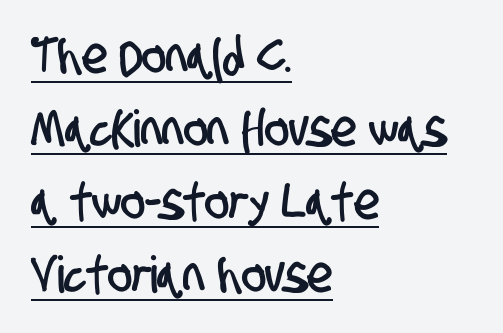
The image shows 51 px condensed sans-serif type; set left-aligned, normal line spacing (1.43x), normal letter spacing, underlined; low stroke contrast and a large x-height.
